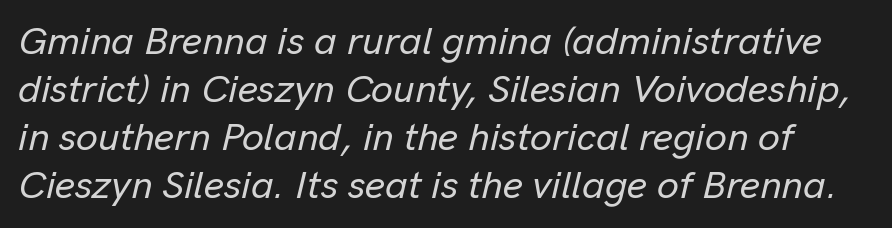
The image shows 39 px text type, italic (leaning right); set line spacing 1.23x, normal letter spacing, not underlined; low stroke contrast and a medium x-height.
